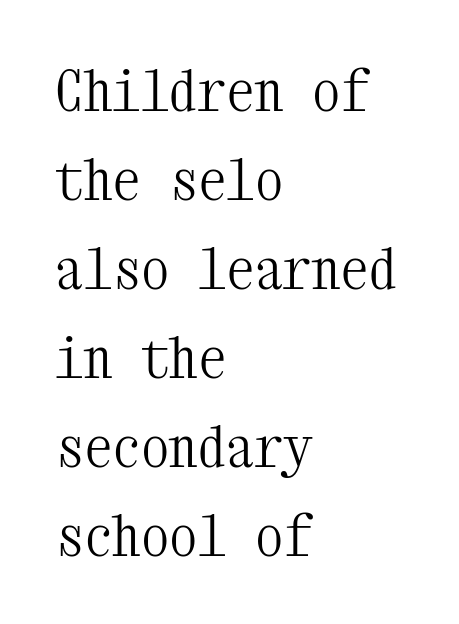
Q: Is the text bold? A: No.
Q: Is the text italic (slanted)? A: No, it is upright.
Q: Is the typeface a serif or a sans-serif typeface? A: Serif.
Q: Is the text underlined? A: No.
Q: How is the paragraph aligned? A: Left-aligned.
Q: Is the spacing between letters normal or unusually wide? A: Normal.
Q: Is the spacing between lines tight, normal or loose? A: Normal.
Q: Width (condensed, normal, or wide)? A: Condensed.
Q: Stroke contrast? A: Medium.
Q: x-height? A: Medium.
Q: Monospaced? A: Yes.
